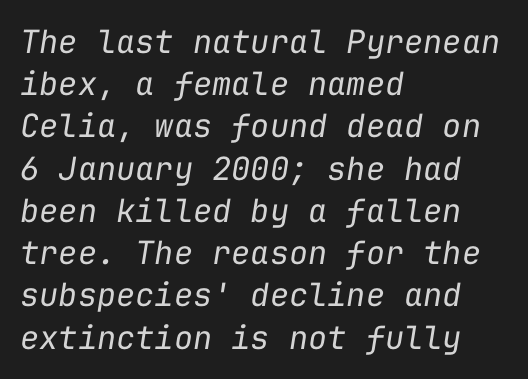
Every character here occupies the same horizontal width, giving the sample a typewriter-like rhythm. Regarding leading, the lines here are spaced in the standard way. You can tell it's italic because the verticals aren't actually vertical. The strip under each line holds only bare page. This sample is left-justified, so line endings fall wherever the words run out. Compared with a typical body face, this is equally light or lighter still.
